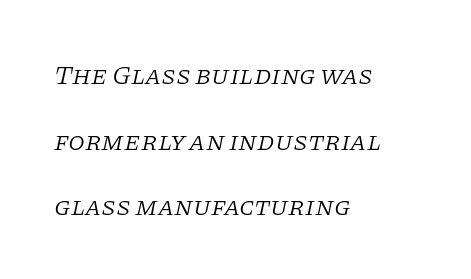
The image shows 27 px text type, italic (leaning right); set left-aligned, loose line spacing (2.43x), normal letter spacing, not underlined.
